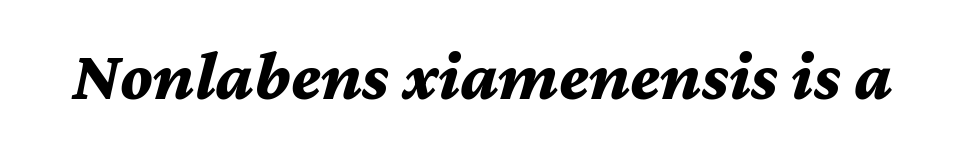
The passage shown is not underscored anywhere. These lines are rendered in a variable-pitch font. Every letter is thick-stroked: bold, no question. Words appear dense and cohesive because spacing is normal. The passage shown leans; its letterforms are oblique.
